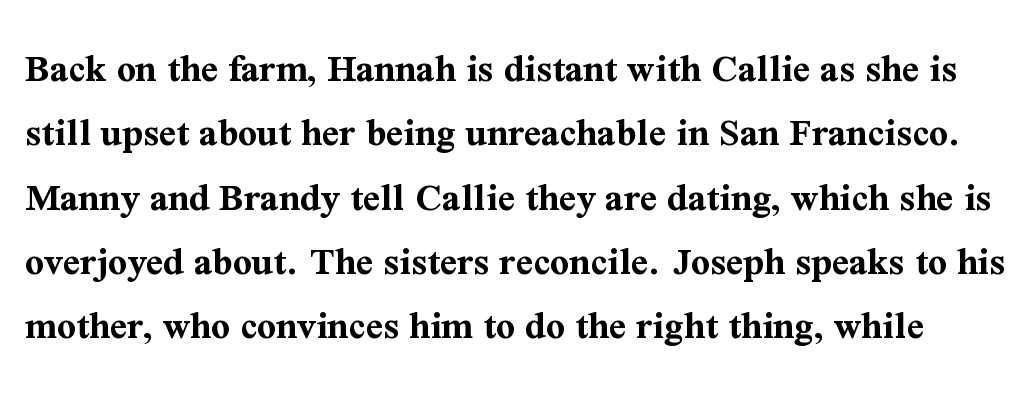
Q: Is the text bold? A: Yes.
Q: Is the text italic (slanted)? A: No, it is upright.
Q: Is the typeface a serif or a sans-serif typeface? A: Serif.
Q: Is the text underlined? A: No.
Q: Is the spacing between letters normal or unusually wide? A: Normal.
Q: Is the spacing between lines tight, normal or loose? A: Normal.
Q: Width (condensed, normal, or wide)? A: Normal.
Q: Stroke contrast? A: Medium.
Q: x-height? A: Medium.
Q: Monospaced? A: No.
